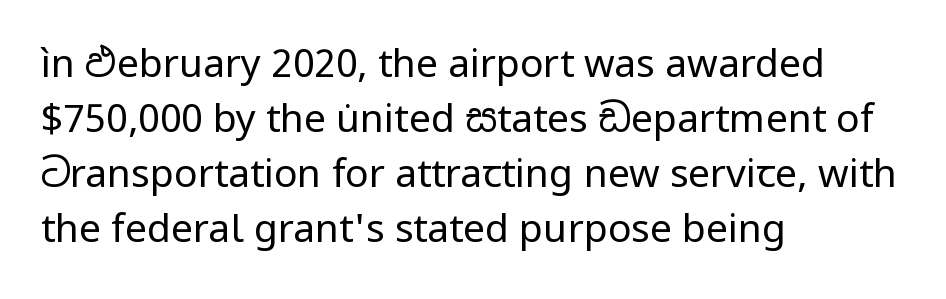
The image shows 39 px regular-weight sans-serif type, upright; set left-aligned, normal line spacing (1.41x), normal letter spacing, not underlined; low stroke contrast and a medium x-height.
